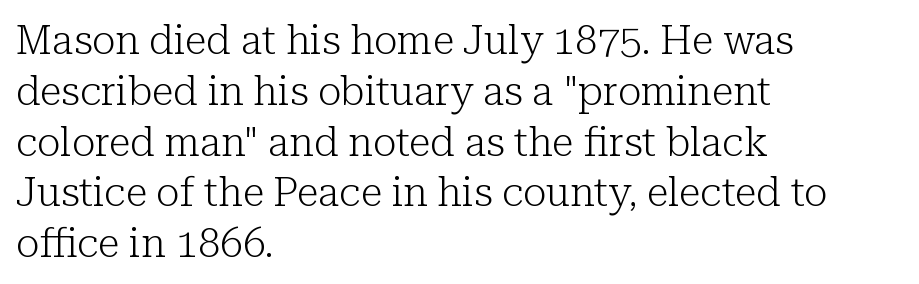
{"serif": "yes", "italic": "no", "bold": "no", "weight": "light", "width": "normal", "stroke_contrast": "low", "x_height": "medium", "monospaced": "no", "underline": "no", "align": "left", "line_spacing": "normal", "line_spacing_ratio": 1.27, "letter_spacing": "normal", "letter_spacing_em": 0.0, "glyph_px": 40}
